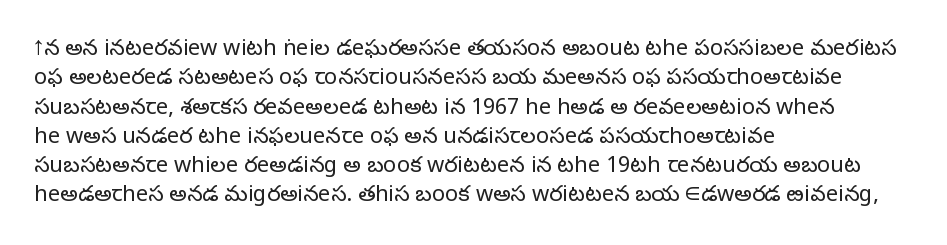
The image shows 22 px text type, upright; set left-aligned, normal line spacing (1.33x), normal letter spacing, not underlined.
